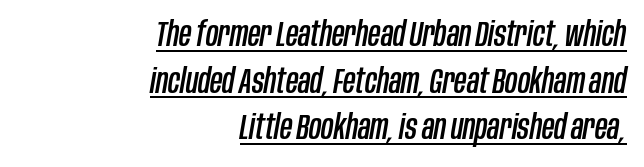
{"italic": "yes", "lean": "right", "slant_degrees": 10, "width": "condensed", "stroke_contrast": "low", "x_height": "large", "monospaced": "no", "underline": "yes", "align": "right", "line_spacing": "normal", "line_spacing_ratio": 1.37, "letter_spacing": "normal", "letter_spacing_em": 0.0, "glyph_px": 34}
